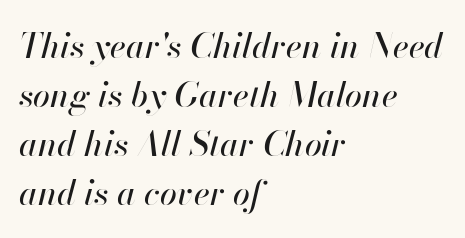
The image shows 34 px text type, italic (leaning right); set left-aligned, normal line spacing (1.44x), normal letter spacing, not underlined; high stroke contrast and a small x-height.
